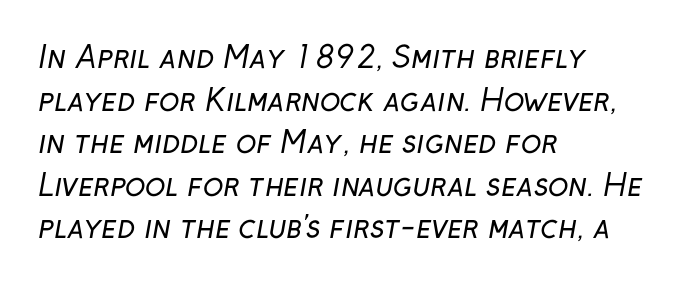
Q: Is the text bold? A: No.
Q: Is the typeface a serif or a sans-serif typeface? A: Sans-serif.
Q: Is the text underlined? A: No.
Q: How is the paragraph aligned? A: Left-aligned.
Q: Is the spacing between letters normal or unusually wide? A: Normal.
Q: Is the spacing between lines tight, normal or loose? A: Normal.
Q: Width (condensed, normal, or wide)? A: Normal.
Q: Stroke contrast? A: Low.
Q: x-height? A: Medium.
Q: Monospaced? A: No.
